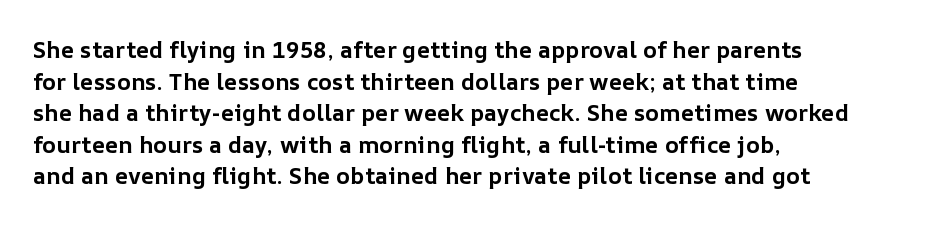
One glance says typical: line gaps are just what's usual. The letters stand upright; this is a roman face. These lines stack with their left ends in a neat column. Bold? Absolutely — the strokes are thick and heavy.
